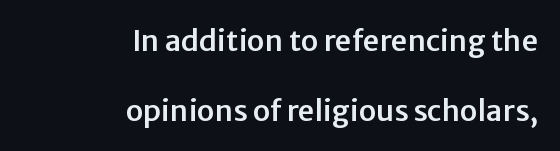
Q: Is the text italic (slanted)? A: No, it is upright.
Q: Is the typeface a serif or a sans-serif typeface? A: Sans-serif.
Q: Is the text underlined? A: No.
Q: How is the paragraph aligned? A: Right-aligned.
Q: Is the spacing between letters normal or unusually wide? A: Normal.
Q: Is the spacing between lines tight, normal or loose? A: Loose.
Q: Width (condensed, normal, or wide)? A: Normal.
Q: Stroke contrast? A: Low.
Q: x-height? A: Medium.
Q: Monospaced? A: No.
